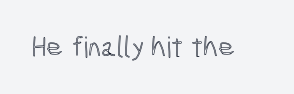
Looks like regular typesetting: each glyph gets only the width it needs. Is there any slant? The stems are plumb. Glance below the letters and you will spot only blank space. Tracking value appears to be zero — textbook default spacing.
